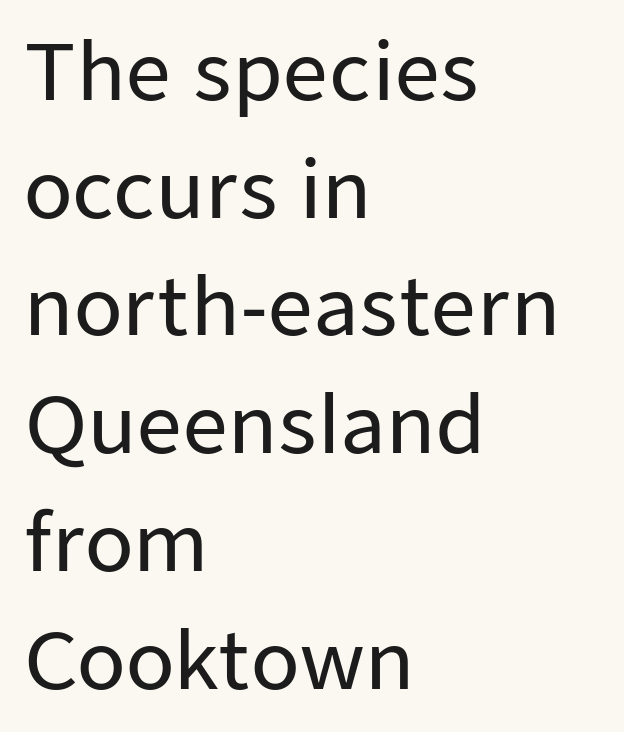
Q: Is the text italic (slanted)? A: No, it is upright.
Q: Is the typeface a serif or a sans-serif typeface? A: Sans-serif.
Q: Is the text underlined? A: No.
Q: How is the paragraph aligned? A: Left-aligned.
Q: Is the spacing between letters normal or unusually wide? A: Normal.
Q: Is the spacing between lines tight, normal or loose? A: Normal.
Q: Width (condensed, normal, or wide)? A: Normal.
Q: Stroke contrast? A: Low.
Q: x-height? A: Medium.
Q: Monospaced? A: No.
